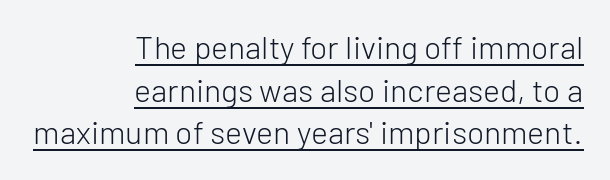
The passage shown stacks its lines at a standard gap. Looks like regular typesetting: each glyph gets only the width it needs. Notice how a bar underscores the lettering throughout. Is the block centered? No — it sits flush against the right margin. Nothing sits at the stroke ends, so this counts as sans-serif.
